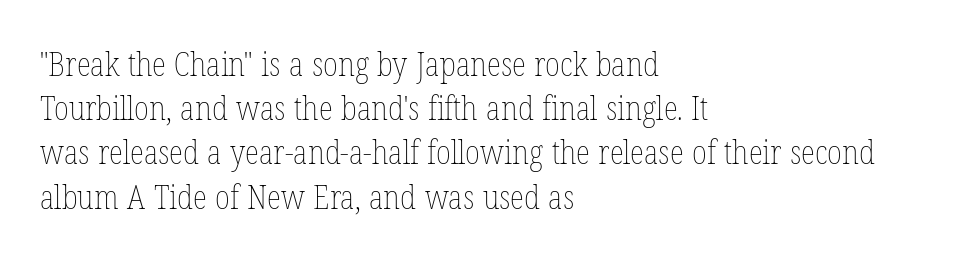
{"italic": "no", "bold": "no", "weight": "thin", "width": "condensed", "stroke_contrast": "low", "x_height": "medium", "monospaced": "no", "underline": "no", "align": "left", "line_spacing": "normal", "line_spacing_ratio": 1.34, "letter_spacing": "normal", "letter_spacing_em": 0.0, "glyph_px": 33}
